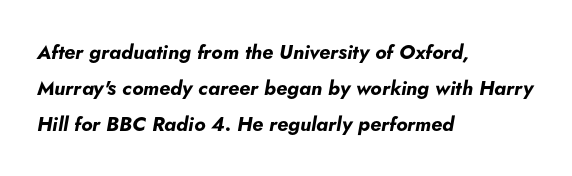
Q: Is the text bold? A: Yes.
Q: Is the text italic (slanted)? A: Yes, it leans right by about 5 degrees.
Q: Is the text underlined? A: No.
Q: How is the paragraph aligned? A: Left-aligned.
Q: Is the spacing between letters normal or unusually wide? A: Normal.
